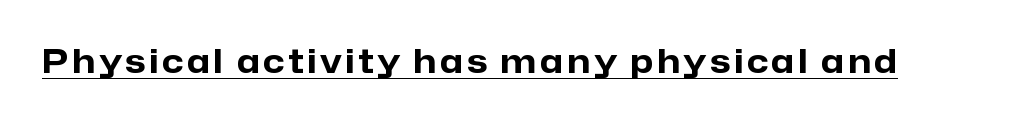
The image shows 32 px heavy sans-serif type, upright; set underlined; low stroke contrast and a medium x-height.
